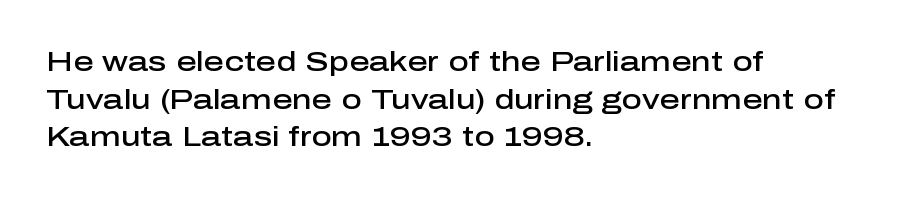
The image shows 28 px semibold sans-serif type, upright; set left-aligned, normal line spacing (1.34x), normal letter spacing, not underlined; low stroke contrast and a medium x-height.
